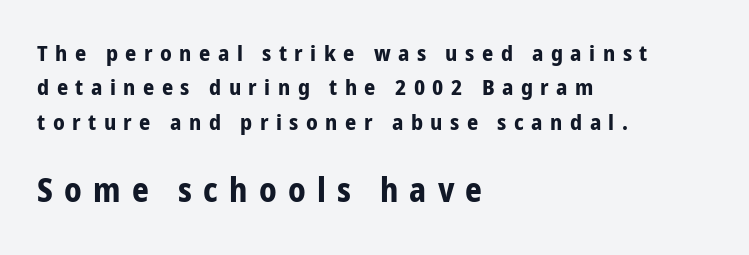
The image shows 33 px bold, condensed sans-serif type, upright; set left-aligned, normal line spacing (1.56x), unusually wide letter spacing (+0.34 em), not underlined; the second (bottom) block is 1.5x larger; low stroke contrast and a medium x-height.
